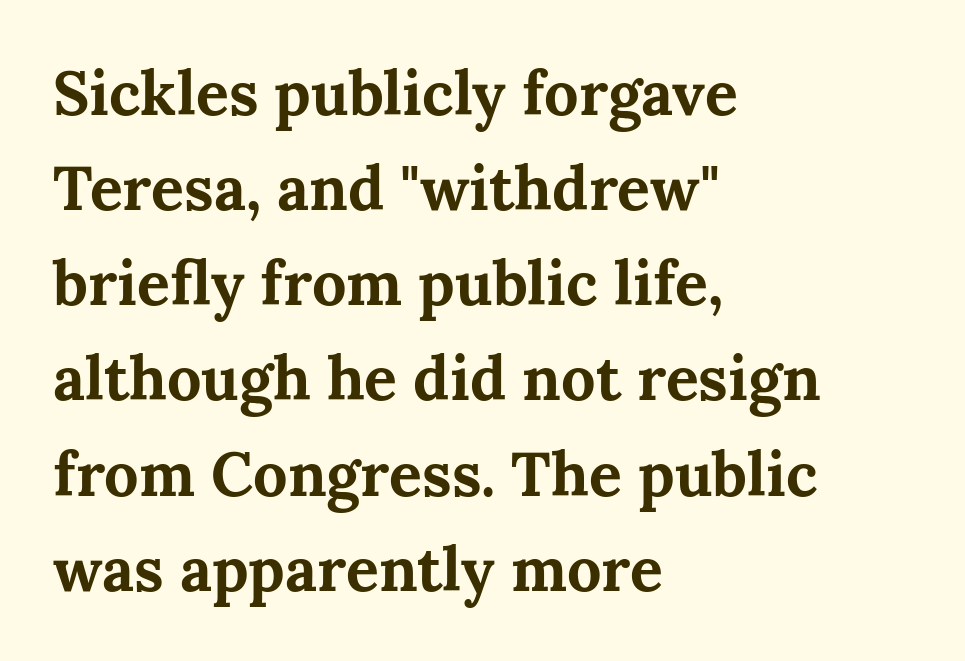
Q: Is the text bold? A: Yes.
Q: Is the text italic (slanted)? A: No, it is upright.
Q: Is the typeface a serif or a sans-serif typeface? A: Serif.
Q: Is the text underlined? A: No.
Q: How is the paragraph aligned? A: Left-aligned.
Q: Is the spacing between letters normal or unusually wide? A: Normal.
Q: Is the spacing between lines tight, normal or loose? A: Normal.
Q: Width (condensed, normal, or wide)? A: Normal.
Q: Stroke contrast? A: Medium.
Q: x-height? A: Medium.
Q: Monospaced? A: No.
